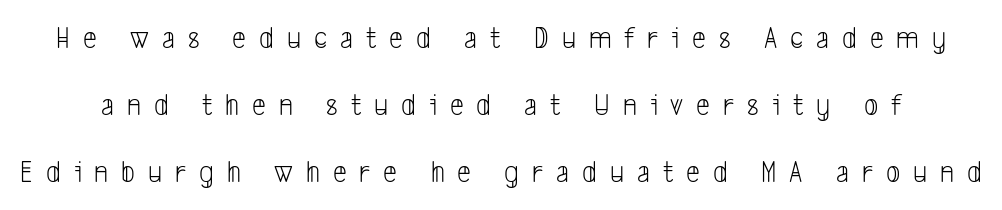
Q: Is the text bold? A: No.
Q: Is the typeface a serif or a sans-serif typeface? A: Sans-serif.
Q: Is the text underlined? A: No.
Q: Is the spacing between letters normal or unusually wide? A: Unusually wide.
Q: Is the spacing between lines tight, normal or loose? A: Loose.
Q: Width (condensed, normal, or wide)? A: Condensed.
Q: Stroke contrast? A: Low.
Q: x-height? A: Medium.
Q: Monospaced? A: No.
